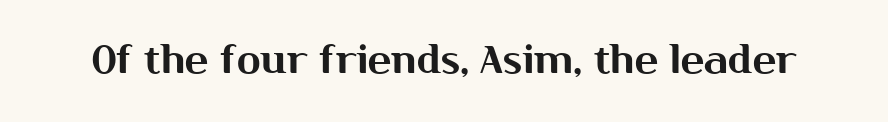
The typography opts for an upright posture over an oblique one. Tracking value appears to be zero — textbook default spacing. Think of a printed novel: that variable character pitch is what you see here. Nothing sits at the stroke ends, so this counts as sans-serif.
